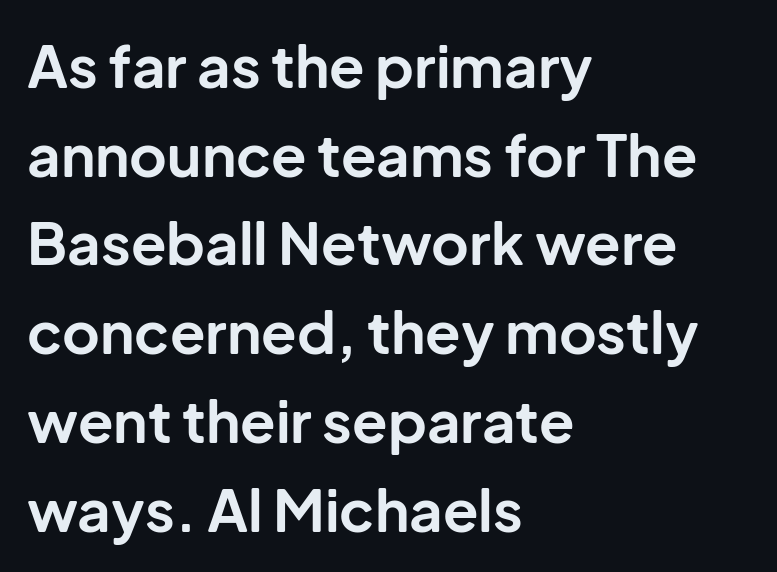
The space beneath each line is pristine and unruled. Characters remain perfectly vertical along every line. Leading: standard. Character widths vary here, with narrow letters taking less room than wide ones. Typographic density is high because the face is bold. Font category for this specimen: sans-serif.
